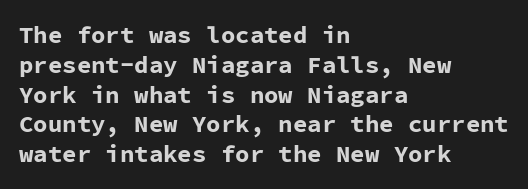
{"italic": "no", "bold": "yes", "underline": "no", "align": "left", "line_spacing_ratio": 1.24, "letter_spacing": "normal", "letter_spacing_em": 0.0, "glyph_px": 24}
